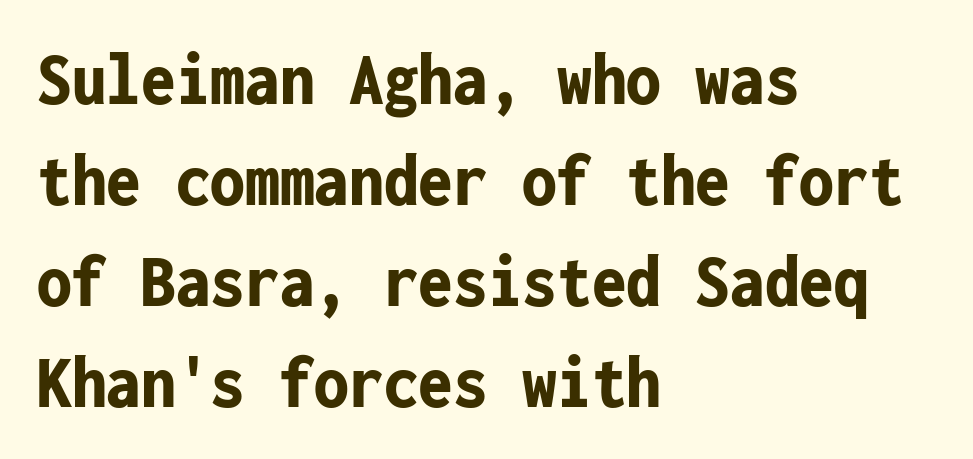
Q: Is the text bold? A: Yes.
Q: Is the text italic (slanted)? A: No, it is upright.
Q: Is the typeface a serif or a sans-serif typeface? A: Sans-serif.
Q: Is the text underlined? A: No.
Q: How is the paragraph aligned? A: Left-aligned.
Q: Is the spacing between letters normal or unusually wide? A: Normal.
Q: Is the spacing between lines tight, normal or loose? A: Normal.
Q: Width (condensed, normal, or wide)? A: Condensed.
Q: Stroke contrast? A: Low.
Q: x-height? A: Medium.
Q: Monospaced? A: Yes.
